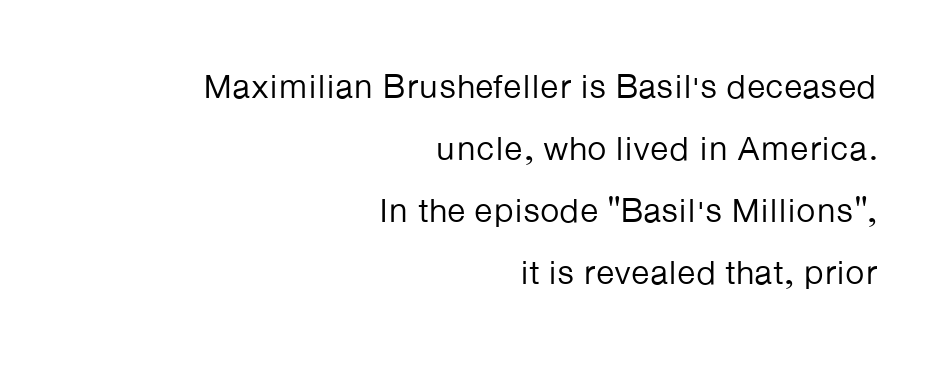
The image shows 34 px regular-weight sans-serif type, upright; set right-aligned, line spacing 1.82x, normal letter spacing, not underlined; low stroke contrast and a medium x-height.
